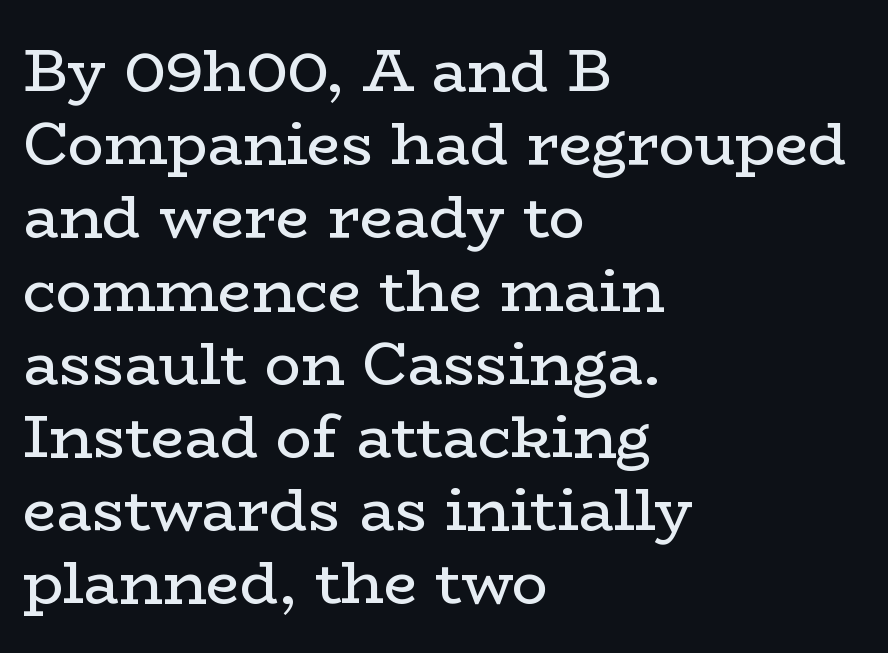
The letters carry serifs — small finishing strokes at the ends of their stems. The axis of the letterforms is exactly vertical. Observe the ordinary spacing: letters are neighbours, not strangers. Is this a fixed-width face? No — the glyphs have proportional, varying widths.
